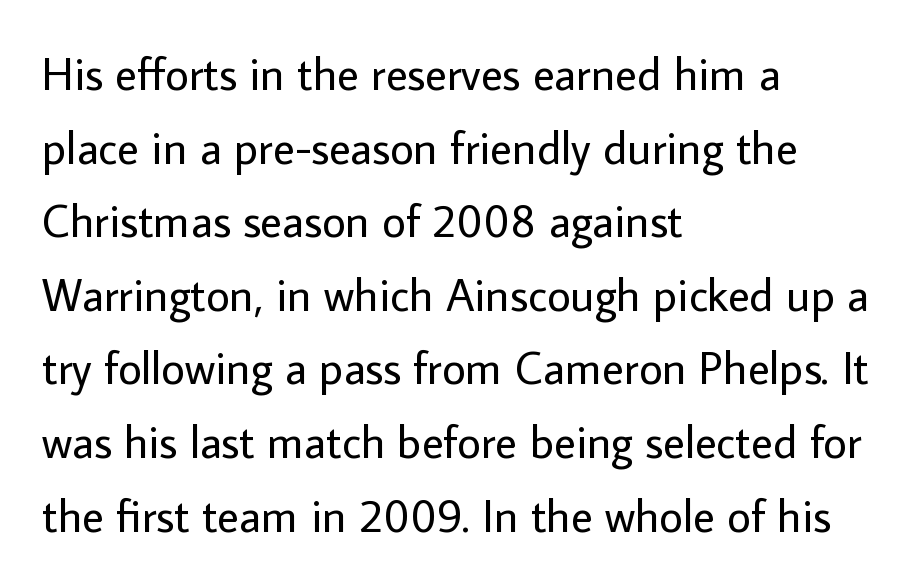
{"serif": "no", "italic": "no", "bold": "no", "weight": "regular", "width": "normal", "stroke_contrast": "low", "x_height": "medium", "monospaced": "no", "underline": "no", "align": "left", "line_spacing": "normal", "line_spacing_ratio": 1.6, "letter_spacing": "normal", "letter_spacing_em": 0.0, "glyph_px": 46}
